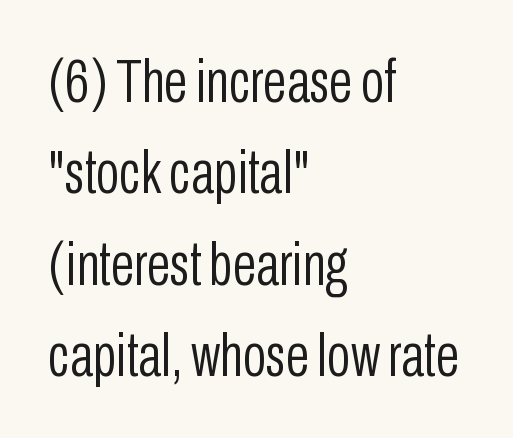
Q: Is the text bold? A: No.
Q: Is the text italic (slanted)? A: No, it is upright.
Q: Is the typeface a serif or a sans-serif typeface? A: Sans-serif.
Q: Is the text underlined? A: No.
Q: How is the paragraph aligned? A: Left-aligned.
Q: Is the spacing between letters normal or unusually wide? A: Normal.
Q: Is the spacing between lines tight, normal or loose? A: Normal.
Q: Width (condensed, normal, or wide)? A: Condensed.
Q: Stroke contrast? A: Low.
Q: x-height? A: Medium.
Q: Monospaced? A: No.
